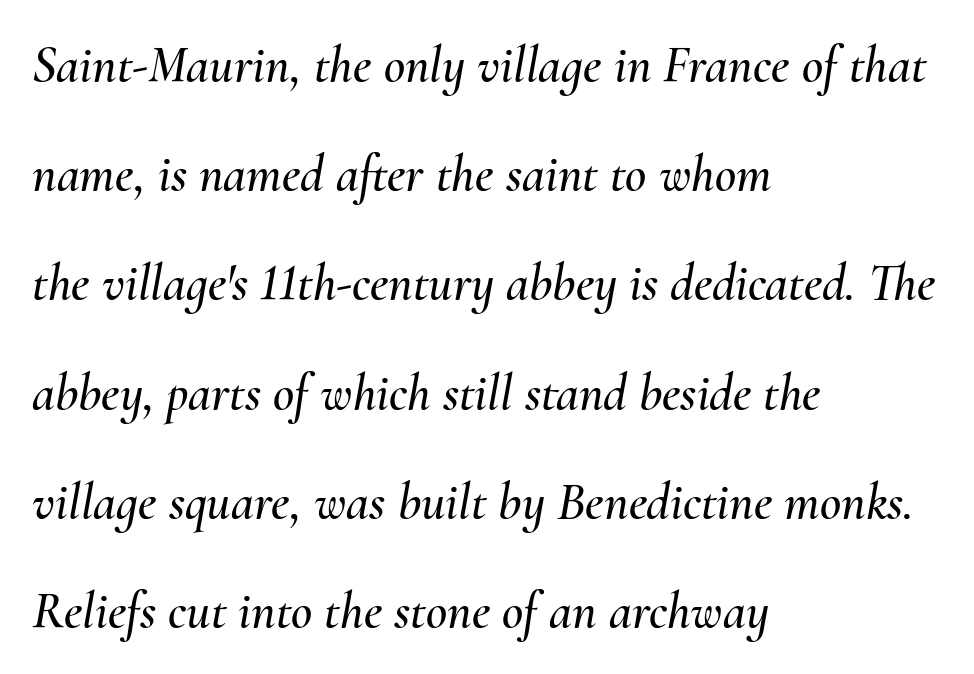
{"italic": "yes", "lean": "right", "slant_degrees": 10, "width": "normal", "stroke_contrast": "medium", "x_height": "small", "monospaced": "no", "underline": "no", "align": "left", "line_spacing": "loose", "line_spacing_ratio": 2.1, "letter_spacing": "normal", "letter_spacing_em": 0.0, "glyph_px": 52}
